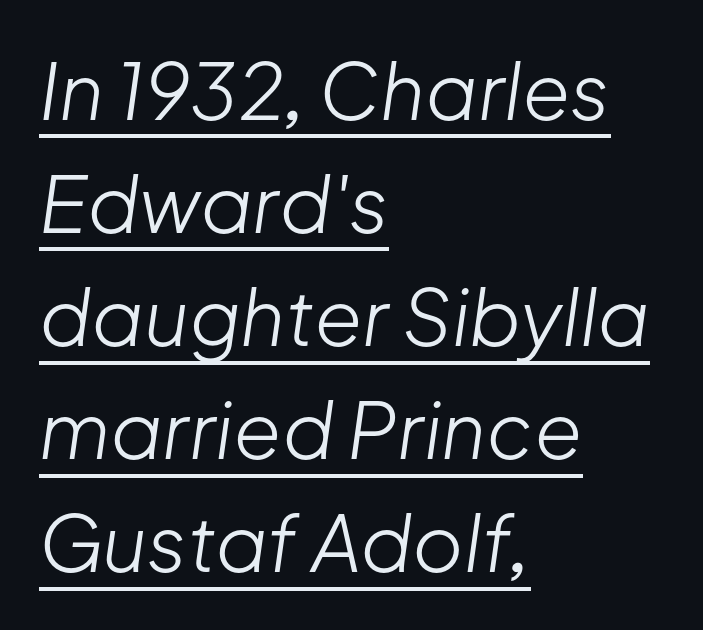
Q: Is the text bold? A: No.
Q: Is the text italic (slanted)? A: Yes, it leans right by about 8 degrees.
Q: Is the text underlined? A: Yes.
Q: How is the paragraph aligned? A: Left-aligned.
Q: Is the spacing between letters normal or unusually wide? A: Normal.
Q: Is the spacing between lines tight, normal or loose? A: Normal.
Q: Width (condensed, normal, or wide)? A: Normal.
Q: Stroke contrast? A: Low.
Q: x-height? A: Medium.
Q: Monospaced? A: No.
